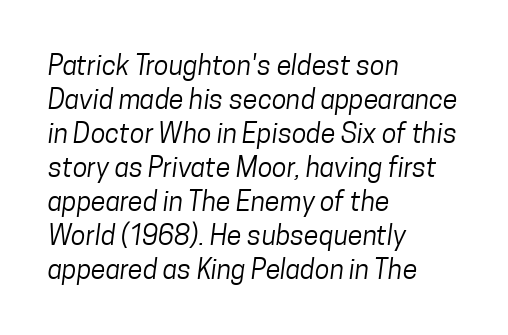
The lines sit at an ordinary, default distance from one another. Nothing heavy about these letters — not bold at all. Underlining? Definitely not there. Left-aligned paragraph, ragged on the right.
